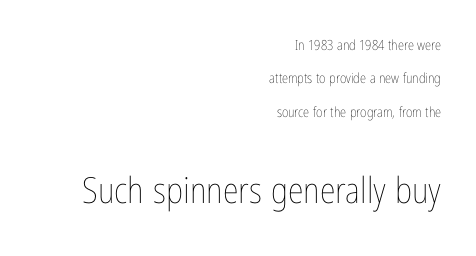
The image shows 36 px thin, condensed type, upright; set right-aligned, loose line spacing (2.39x), normal letter spacing, not underlined; the second (bottom) block is 2.57x larger; low stroke contrast and a medium x-height.
